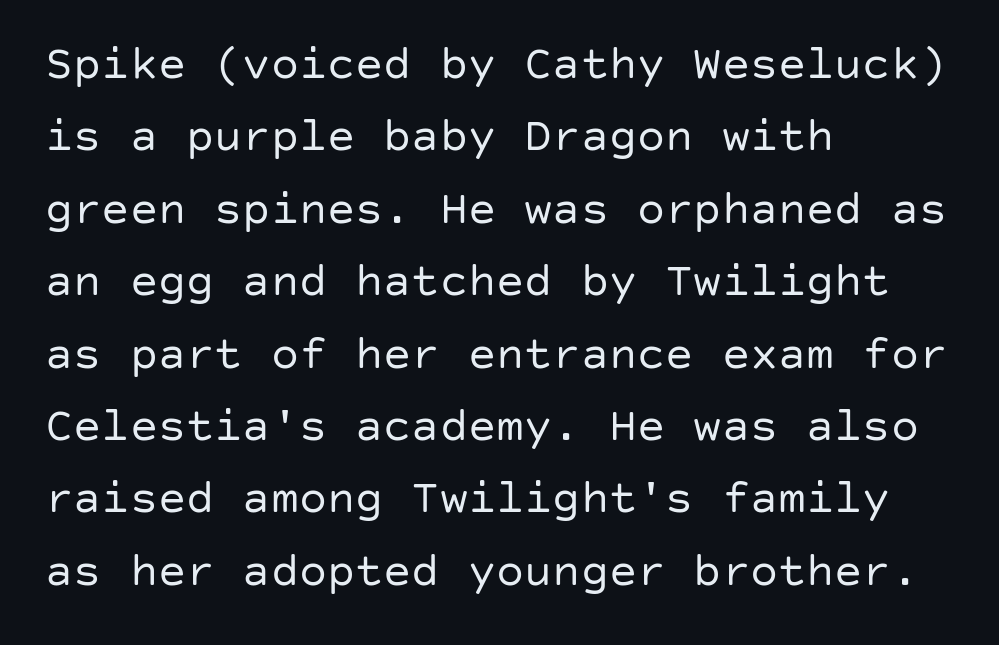
{"serif": "no", "italic": "no", "bold": "no", "weight": "regular", "width": "normal", "stroke_contrast": "low", "x_height": "large", "underline": "no", "align": "left", "line_spacing": "normal", "line_spacing_ratio": 1.54, "letter_spacing": "normal", "letter_spacing_em": 0.0, "glyph_px": 47}
